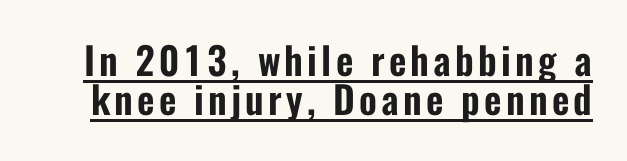
Q: Is the text italic (slanted)? A: No, it is upright.
Q: Is the typeface a serif or a sans-serif typeface? A: Sans-serif.
Q: Is the text underlined? A: Yes.
Q: Is the spacing between lines tight, normal or loose? A: Tight.
Q: Width (condensed, normal, or wide)? A: Condensed.
Q: Stroke contrast? A: Low.
Q: x-height? A: Medium.
Q: Monospaced? A: No.
